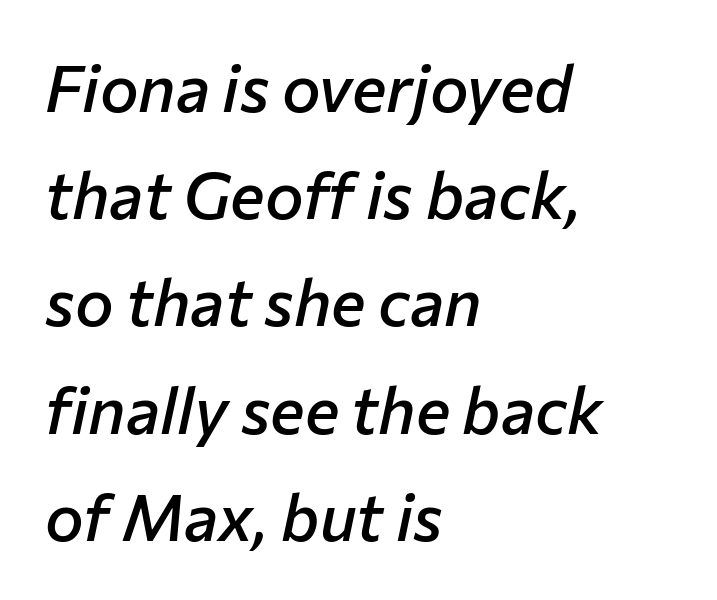
The face used here is proportionally spaced, like ordinary book or web type. Check the space under the baseline: it is left empty. The rag falls on the right side of this text block. Between one letter and the next there's only the usual sliver of space.
